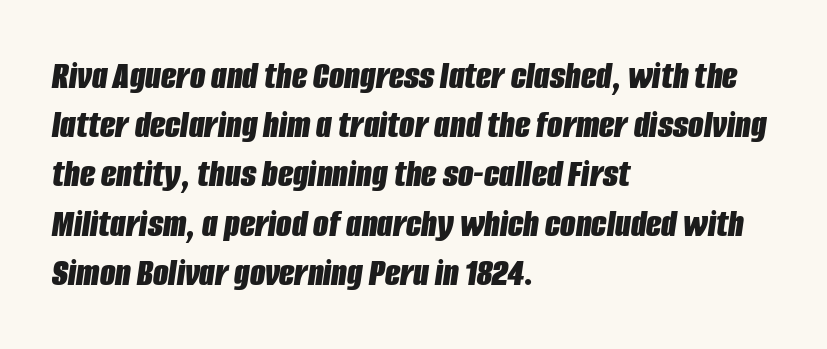
Left-aligned paragraph, ragged on the right. Strong, thick strokes mark this as bold type. Each word holds together tightly as a unit, with standard inter-letter gaps. The glyphs look as if they've been sheared to an angle. The rendering uses natural spacing where letterforms have individual widths.
